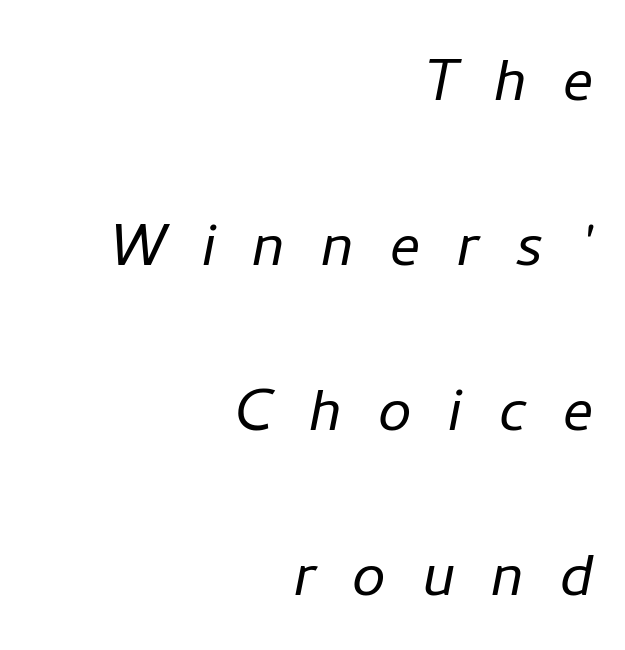
The text carries the slant typical of an italic or oblique font. The passage shown is not bold in any degree. You could not count columns in this text — the font is proportionally spaced. Honestly, the letter spacing is so wide it's the main thing you notice. Nobody drew a line under any word here. The rag falls on the left side of this text block.
